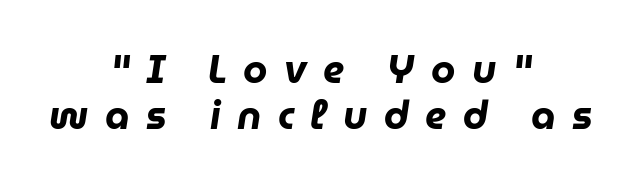
{"italic": "yes", "lean": "right", "slant_degrees": 9, "bold": "yes", "weight": "heavy", "width": "normal", "stroke_contrast": "low", "x_height": "medium", "monospaced": "no", "underline": "no", "align": "center", "line_spacing_ratio": 1.19, "letter_spacing": "wide", "letter_spacing_em": 0.42, "glyph_px": 39}
